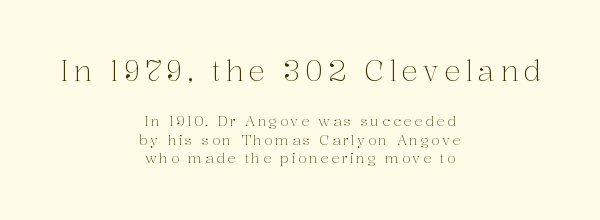
Q: Is the text bold? A: No.
Q: Is the text italic (slanted)? A: No, it is upright.
Q: Is the typeface a serif or a sans-serif typeface? A: Serif.
Q: Is the text underlined? A: No.
Q: How is the paragraph aligned? A: Centered.
Q: Is the spacing between lines tight, normal or loose? A: Normal.
Q: Which block of text is set in a larger size, the first (top) or the second (bottom)? A: The first (top) one.
Q: Width (condensed, normal, or wide)? A: Normal.
Q: Stroke contrast? A: Medium.
Q: x-height? A: Medium.
Q: Monospaced? A: No.
